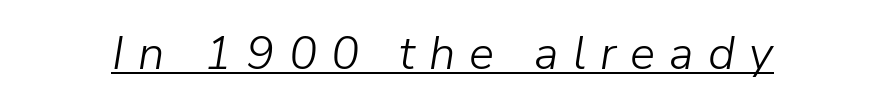
Q: Is the text bold? A: No.
Q: Is the text italic (slanted)? A: Yes, it leans right by about 9 degrees.
Q: Is the text underlined? A: Yes.
Q: Is the spacing between letters normal or unusually wide? A: Unusually wide.
Q: Width (condensed, normal, or wide)? A: Normal.
Q: Stroke contrast? A: Low.
Q: x-height? A: Medium.
Q: Monospaced? A: No.
